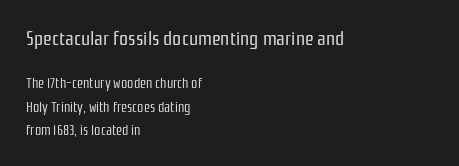
The rendering shrinks the type as you move from the upper chunk to the lower. Whoever set this chose a conventional vertical rhythm. Rendered with straight, roman letterforms. The weight tops out at a normal text grade. This rendering features lettering with no underline.
